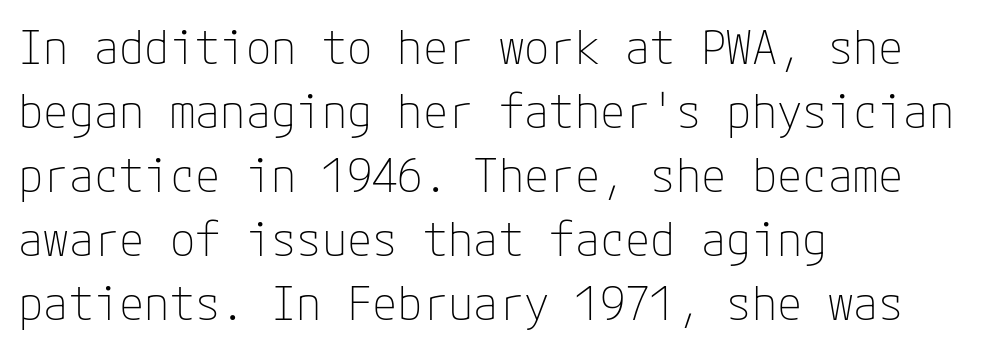
Q: Is the text bold? A: No.
Q: Is the text italic (slanted)? A: No, it is upright.
Q: Is the typeface a serif or a sans-serif typeface? A: Sans-serif.
Q: Is the text underlined? A: No.
Q: How is the paragraph aligned? A: Left-aligned.
Q: Is the spacing between letters normal or unusually wide? A: Normal.
Q: Is the spacing between lines tight, normal or loose? A: Normal.
Q: Width (condensed, normal, or wide)? A: Normal.
Q: Stroke contrast? A: Low.
Q: x-height? A: Medium.
